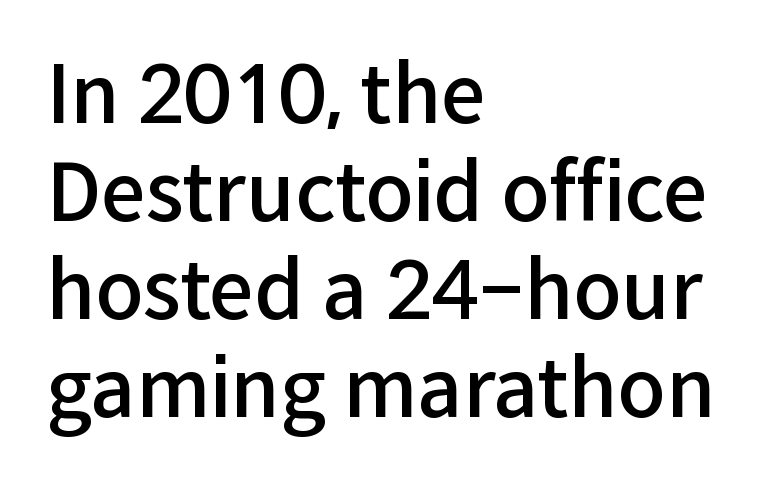
Unlike italic type, these characters show no tilt at all. A student would call this left alignment; a typographer would say flush left, rag right. Nobody touched the tracking dial on this one. The font family rendered here belongs to the sans-serif group. A fair bit of extra ink — the face is semibold, not bold.
